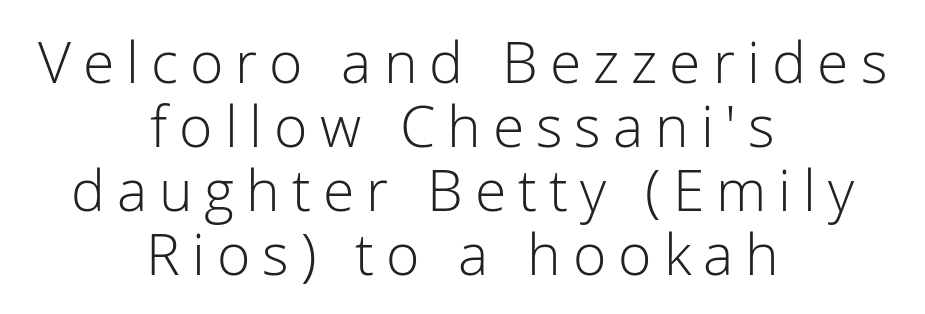
Weight class: somewhere from thin through regular. Do the characters align in a grid? No, the font is proportional. Compared with typical body copy, the letter spacing here is much looser. Ascenders rise straight up at ninety degrees.
